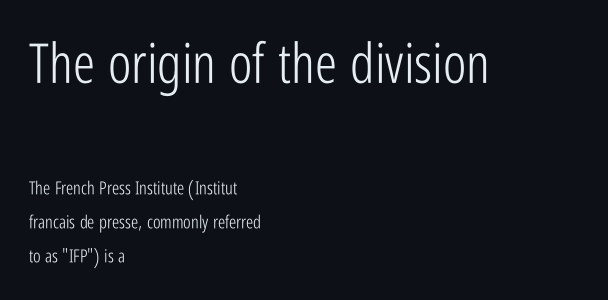
Italic? Not at all — the glyphs are vertical. Is this a sans? Yes — the strokes have no serifs. Caption: face not bold, strokes unweighted. The passage shown begins with its larger block and ends with its smaller one.
